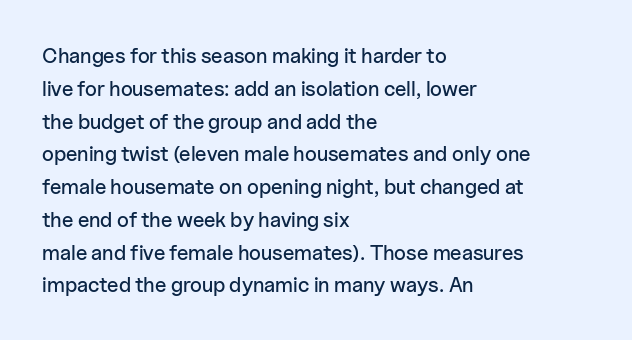
{"italic": "no", "underline": "no", "align": "left", "line_spacing": "normal", "line_spacing_ratio": 1.56, "letter_spacing": "normal", "letter_spacing_em": 0.0, "glyph_px": 21}
